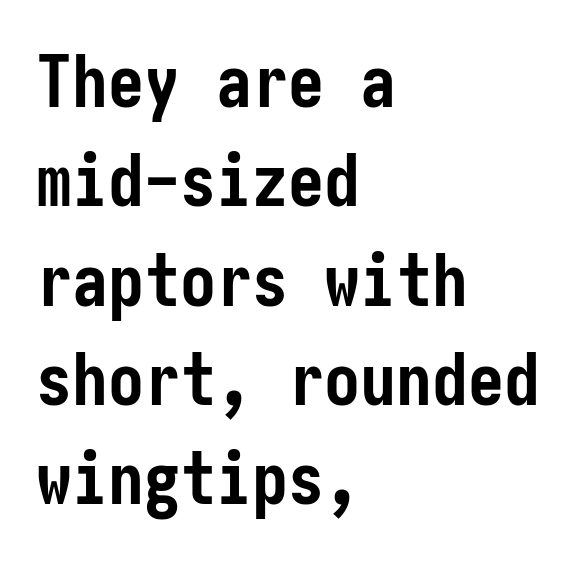
{"serif": "no", "italic": "no", "bold": "yes", "weight": "semibold", "width": "condensed", "stroke_contrast": "low", "x_height": "medium", "underline": "no", "align": "left", "line_spacing": "normal", "line_spacing_ratio": 1.38, "letter_spacing": "normal", "letter_spacing_em": 0.0, "glyph_px": 72}
